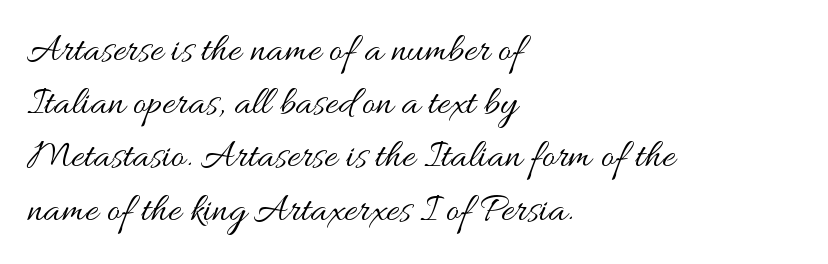
The image shows 40 px regular-weight, wide type; set left-aligned, normal line spacing (1.33x), normal letter spacing, not underlined; medium stroke contrast and a small x-height.
